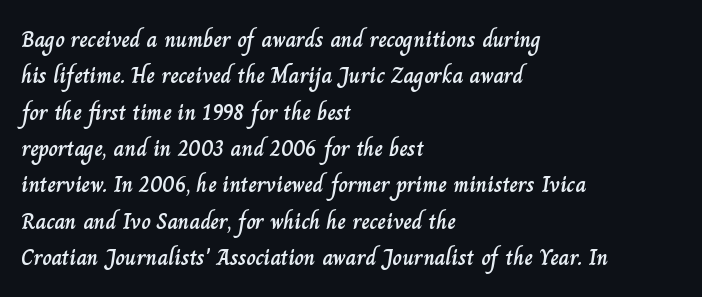
The image shows 23 px text type; set left-aligned, normal line spacing (1.58x), normal letter spacing, not underlined.
